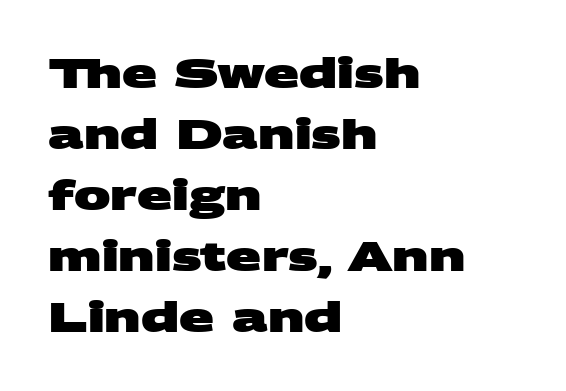
Alignment: flush left. The space directly below the letters is spotless. Nothing sits at the stroke ends, so this counts as sans-serif. Leading matches the norm, producing a regular column. No extra tracking has been applied to these lines. The rendering uses natural spacing where letterforms have individual widths.
